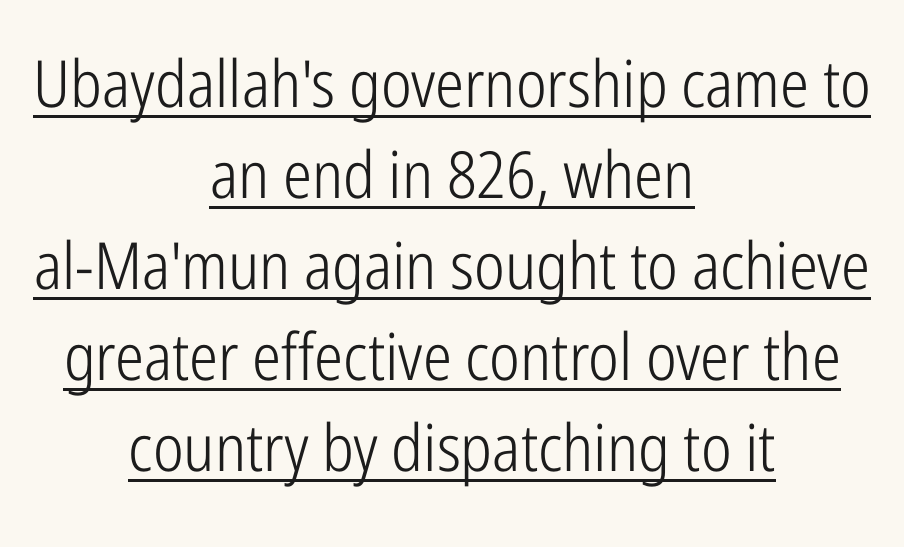
This sample uses plain, unmodified letter spacing. Observe the absence of serifs on each vertical stroke in this sample. The rendering uses a moderate line-height, typical for paragraphs. Nothing heavy about these letters — not bold at all. Typeset on center — no edge is straight. Unlike italic type, these characters show no tilt at all.
